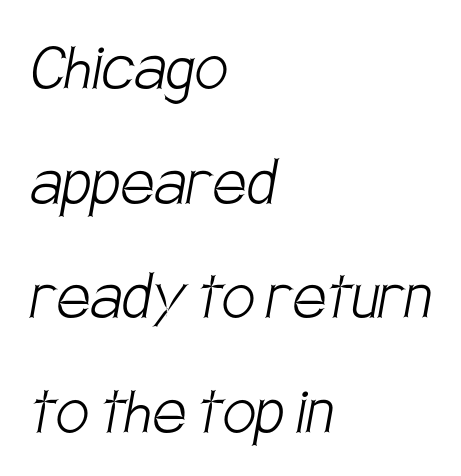
The image shows 75 px light, condensed sans-serif type; set left-aligned, normal line spacing (1.53x), normal letter spacing, not underlined; low stroke contrast and a large x-height.
